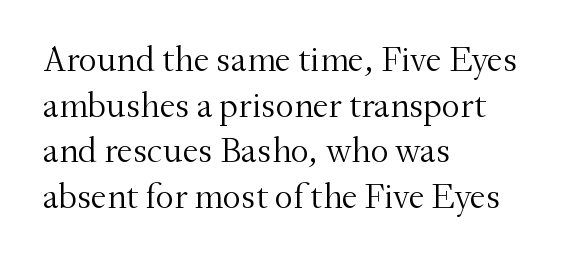
Stems and bowls with no extra thickness — not bold. The space between consecutive lines is moderate. No extra tracking has been applied to these lines. The passage shown is typed in a proportional face where columns would drift.
